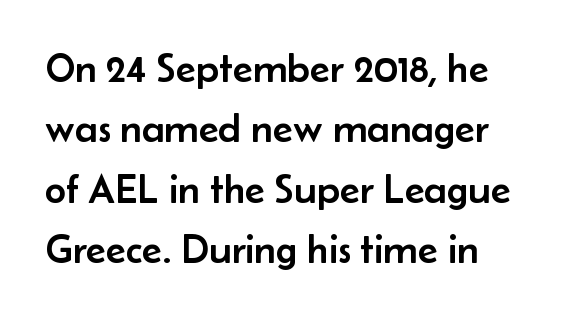
Classification — sans serif. The glyphs are unaccompanied by any horizontal stroke below them. A typesetter would call this proportional, since set widths differ per character. Ordinary non-slanted type is in use.
